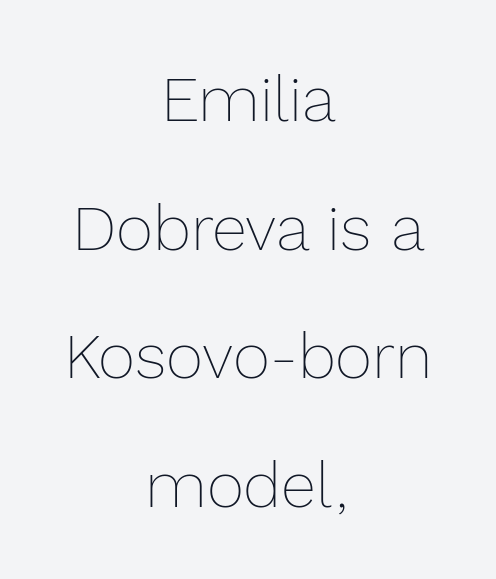
The image shows 64 px thin type, upright; set centered, loose line spacing (2.01x), normal letter spacing, not underlined; a medium x-height.
